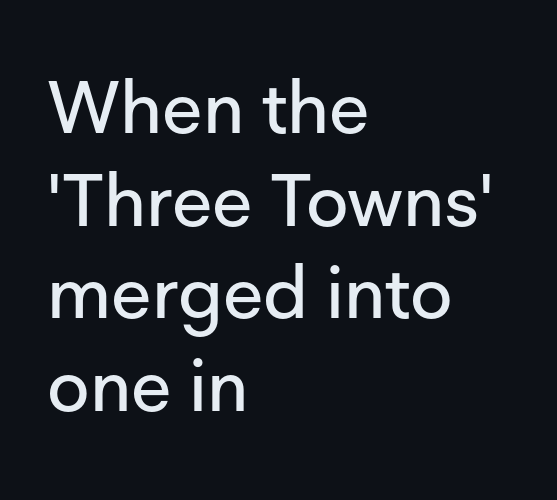
The image shows 73 px sans-serif type, upright; set left-aligned, normal line spacing (1.27x), normal letter spacing, not underlined; low stroke contrast and a medium x-height.
